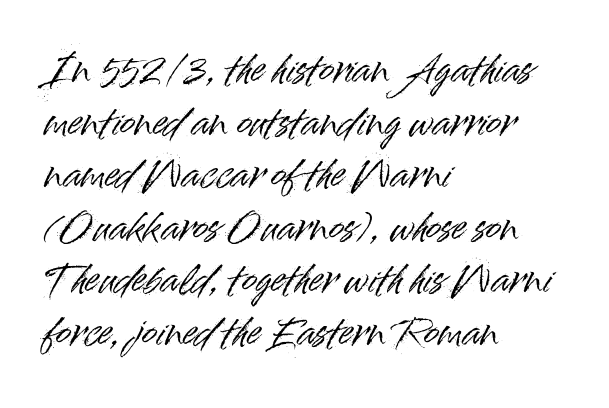
Q: Is the text italic (slanted)? A: Yes.
Q: Is the typeface a serif or a sans-serif typeface? A: Sans-serif.
Q: Is the text underlined? A: No.
Q: How is the paragraph aligned? A: Left-aligned.
Q: Is the spacing between letters normal or unusually wide? A: Normal.
Q: Is the spacing between lines tight, normal or loose? A: Normal.
Q: Width (condensed, normal, or wide)? A: Normal.
Q: Stroke contrast? A: High.
Q: x-height? A: Small.
Q: Monospaced? A: No.
